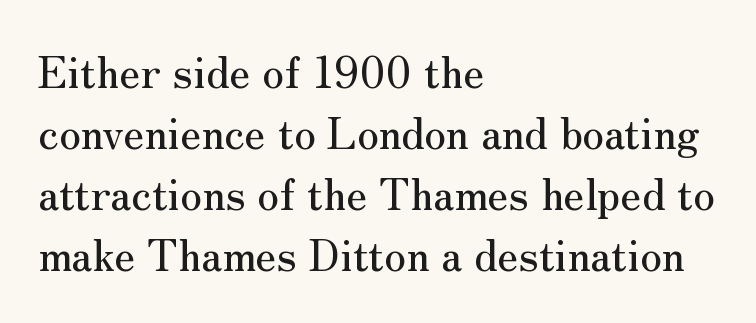
{"serif": "yes", "italic": "no", "width": "normal", "stroke_contrast": "medium", "x_height": "small", "monospaced": "no", "underline": "no", "align": "left", "line_spacing": "normal", "line_spacing_ratio": 1.42, "letter_spacing": "normal", "letter_spacing_em": 0.0, "glyph_px": 43}
